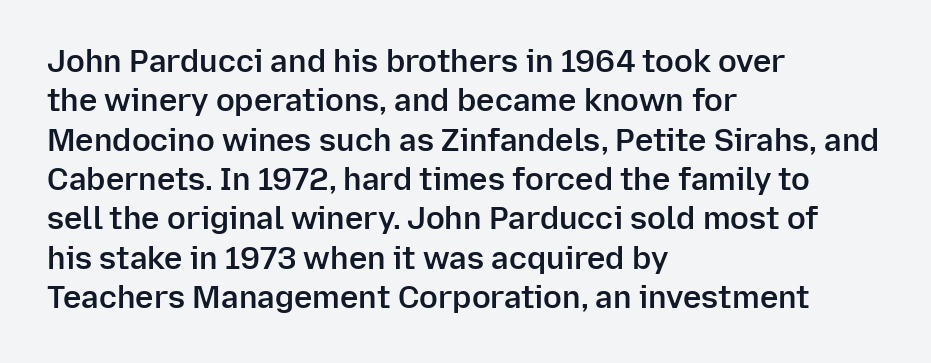
The image shows 31 px semibold sans-serif type, upright; set left-aligned, normal line spacing (1.27x), normal letter spacing, not underlined; low stroke contrast and a medium x-height.
